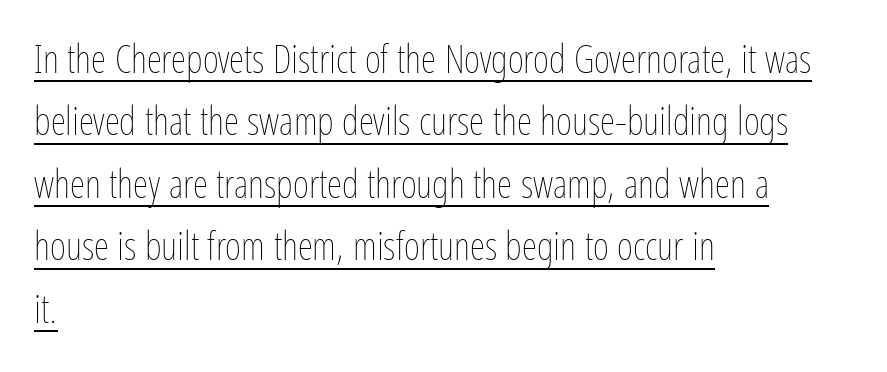
Students, observe: this is what conventionally led text looks like. Ink coverage per letter is moderate at most. Compared with undecorated copy, this sample adds a rule below the words. The letters advance in unequal steps, a hallmark of proportional type. The ragged edge is on the right, which tells us the setting is flush left. Vertical strokes here are truly vertical.
